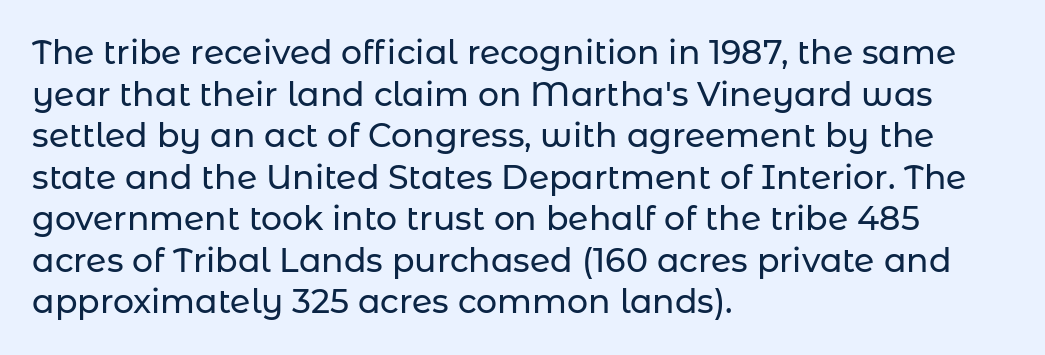
The image shows 33 px sans-serif type, upright; set left-aligned, normal line spacing (1.26x), normal letter spacing, not underlined; low stroke contrast and a medium x-height.
